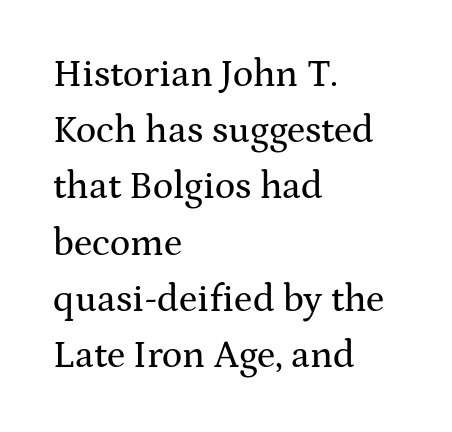
The image shows 38 px wide serif type, upright; set left-aligned, normal line spacing (1.48x), normal letter spacing, not underlined; medium stroke contrast and a medium x-height.
